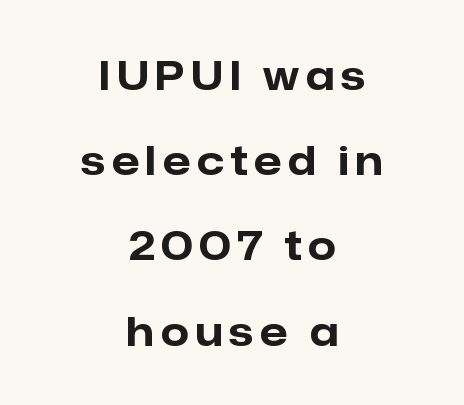
Clear beneath every line of the passage. Airy leading. Is this a fixed-width face? No — the glyphs have proportional, varying widths. Casual observation: everything's sitting right in the middle. A sans-serif font was chosen for this passage.
